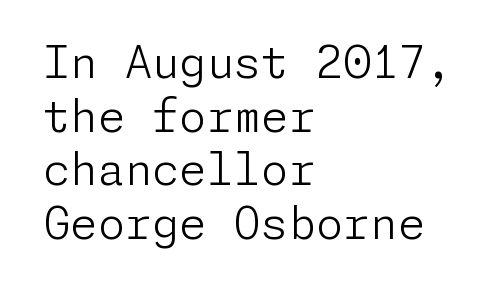
{"serif": "no", "italic": "no", "bold": "no", "weight": "light", "width": "normal", "stroke_contrast": "low", "x_height": "medium", "underline": "no", "align": "left", "line_spacing_ratio": 1.22, "letter_spacing": "normal", "letter_spacing_em": 0.0, "glyph_px": 44}
